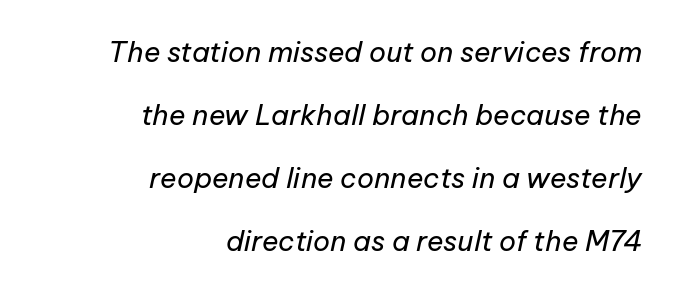
Q: Is the text bold? A: No.
Q: Is the text italic (slanted)? A: Yes, it leans right by about 12 degrees.
Q: Is the text underlined? A: No.
Q: How is the paragraph aligned? A: Right-aligned.
Q: Is the spacing between letters normal or unusually wide? A: Normal.
Q: Is the spacing between lines tight, normal or loose? A: Loose.
Q: Width (condensed, normal, or wide)? A: Normal.
Q: Stroke contrast? A: Low.
Q: x-height? A: Medium.
Q: Monospaced? A: No.
